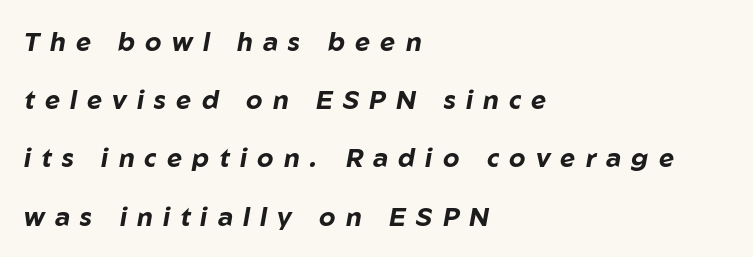
The image shows 26 px bold type, italic (leaning right); set left-aligned, loose line spacing (2.24x), unusually wide letter spacing (+0.39 em), not underlined.
